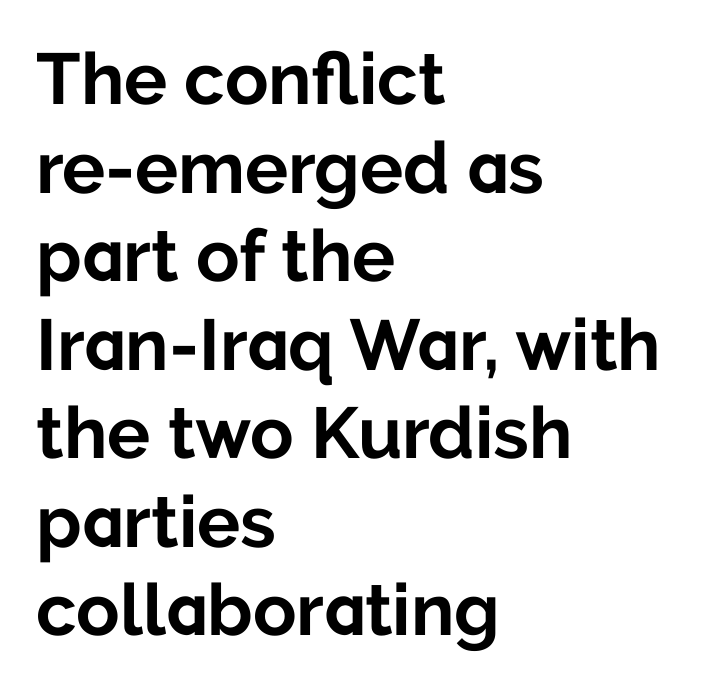
The image shows 72 px bold sans-serif type, upright; set left-aligned, line spacing 1.23x, normal letter spacing, not underlined; low stroke contrast and a medium x-height.
